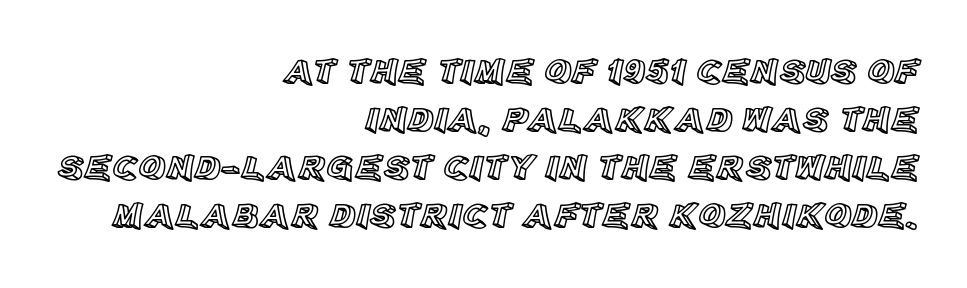
The image shows 37 px text type; set right-aligned, normal line spacing (1.3x), normal letter spacing, not underlined; a large x-height.
